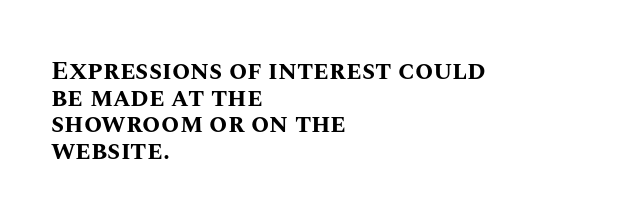
The image shows 26 px bold type, upright; set left-aligned, tight line spacing (1.02x), normal letter spacing, not underlined.
